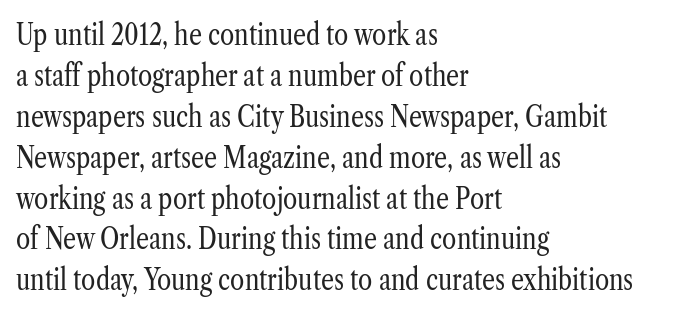
Reading down the column, the eye jumps a familiar distance to each next line. The typesetter chose a ragged-right arrangement here. The weight tops out at a normal text grade. Here the designer chose a conventional face with non-uniform glyph widths.
